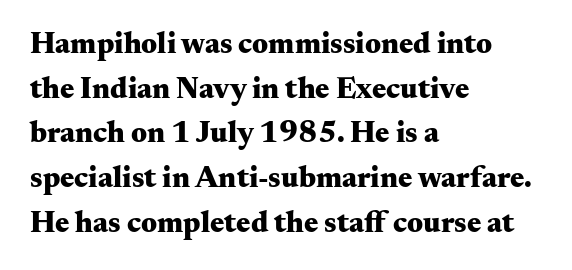
Q: Is the text bold? A: Yes.
Q: Is the text italic (slanted)? A: No, it is upright.
Q: Is the typeface a serif or a sans-serif typeface? A: Serif.
Q: Is the text underlined? A: No.
Q: How is the paragraph aligned? A: Left-aligned.
Q: Is the spacing between letters normal or unusually wide? A: Normal.
Q: Is the spacing between lines tight, normal or loose? A: Normal.
Q: Width (condensed, normal, or wide)? A: Wide.
Q: Stroke contrast? A: Medium.
Q: x-height? A: Small.
Q: Monospaced? A: No.
